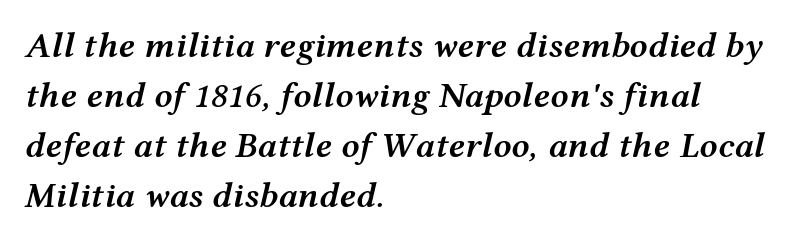
The image shows 36 px semibold, wide type, italic (leaning right); set left-aligned, normal line spacing (1.39x), normal letter spacing, not underlined; medium stroke contrast and a medium x-height.
